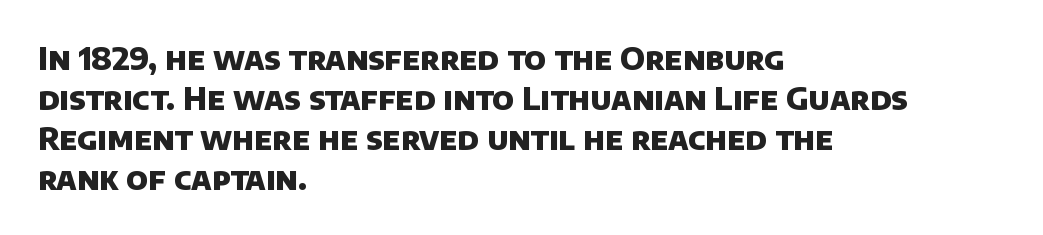
{"serif": "no", "bold": "yes", "weight": "heavy", "width": "normal", "stroke_contrast": "low", "x_height": "large", "monospaced": "no", "underline": "no", "align": "left", "line_spacing": "normal", "line_spacing_ratio": 1.29, "letter_spacing": "normal", "letter_spacing_em": 0.0, "glyph_px": 31}
